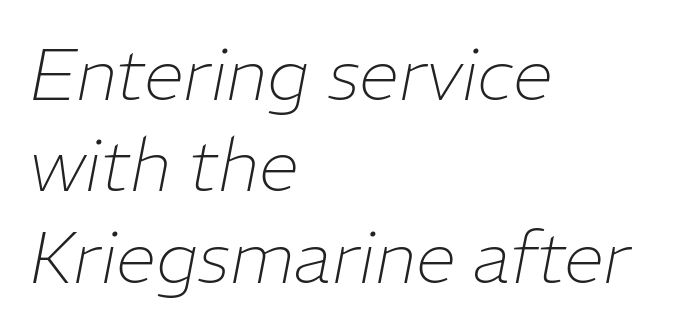
The image shows 72 px thin type, italic (leaning right); set left-aligned, normal line spacing (1.27x), normal letter spacing, not underlined; low stroke contrast and a medium x-height.
